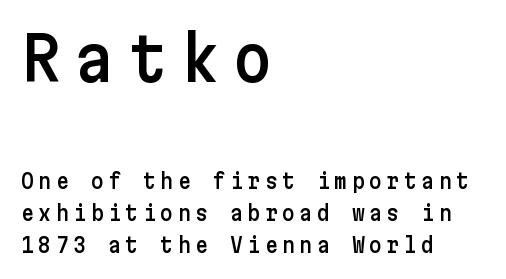
{"serif": "no", "italic": "no", "width": "normal", "stroke_contrast": "low", "x_height": "medium", "underline": "no", "align": "left", "line_spacing": "normal", "line_spacing_ratio": 1.62, "letter_spacing": "wide", "letter_spacing_em": 0.22, "larger_block": "first", "size_ratio": 3.05, "glyph_px": 61}
